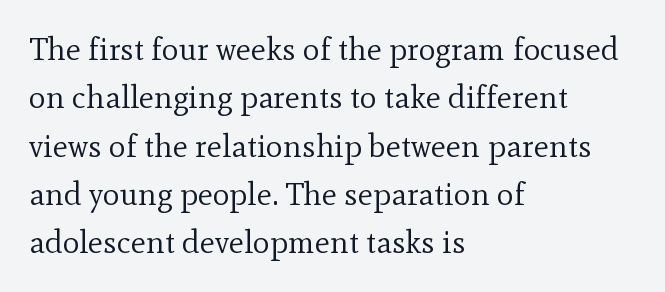
{"serif": "yes", "italic": "no", "bold": "no", "weight": "regular", "width": "normal", "x_height": "small", "monospaced": "no", "underline": "no", "align": "left", "line_spacing": "normal", "line_spacing_ratio": 1.51, "letter_spacing": "normal", "letter_spacing_em": 0.0, "glyph_px": 32}
